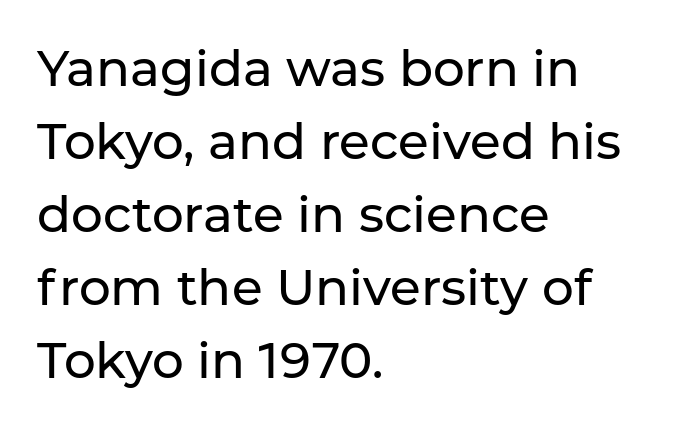
{"serif": "no", "italic": "no", "bold": "no", "weight": "regular", "width": "normal", "stroke_contrast": "low", "x_height": "medium", "monospaced": "no", "underline": "no", "align": "left", "line_spacing": "normal", "line_spacing_ratio": 1.46, "letter_spacing": "normal", "letter_spacing_em": 0.0, "glyph_px": 50}
